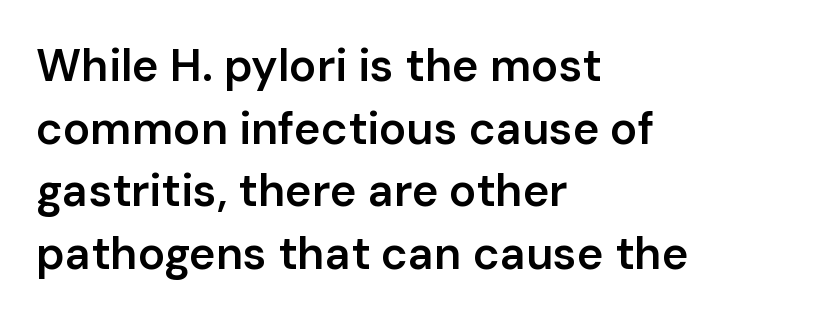
{"serif": "no", "italic": "no", "bold": "semi", "weight": "semibold", "width": "normal", "stroke_contrast": "low", "x_height": "medium", "monospaced": "no", "underline": "no", "align": "left", "line_spacing": "normal", "line_spacing_ratio": 1.39, "letter_spacing": "normal", "letter_spacing_em": 0.0, "glyph_px": 45}
